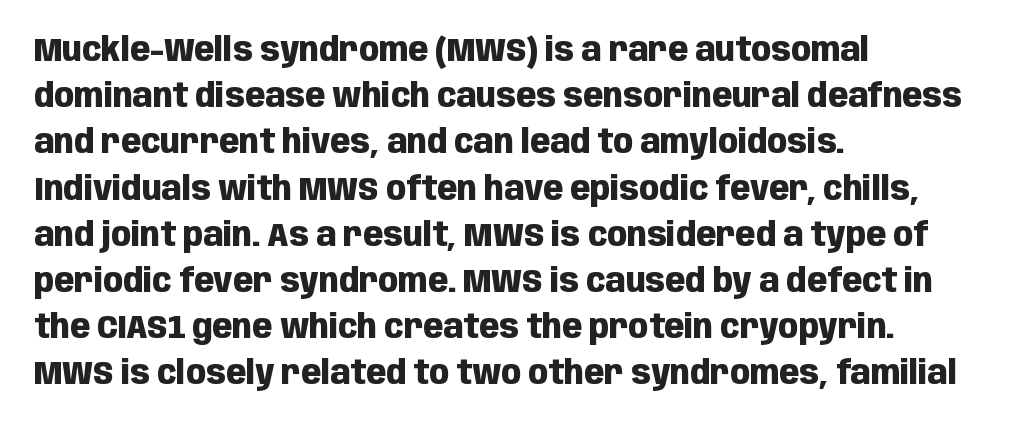
The image shows 33 px heavy, condensed sans-serif type, upright; set left-aligned, normal line spacing (1.4x), normal letter spacing, not underlined; low stroke contrast and a large x-height.
